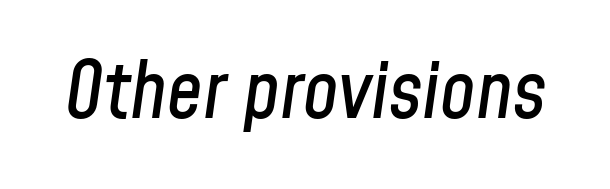
The image shows 79 px condensed type, italic (leaning right); set normal letter spacing, not underlined; low stroke contrast and a medium x-height.
